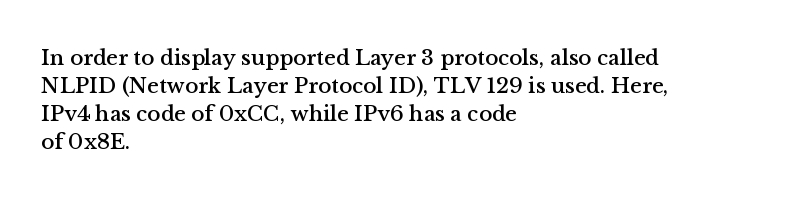
{"italic": "no", "underline": "no", "align": "left", "line_spacing": "normal", "line_spacing_ratio": 1.28, "letter_spacing": "normal", "letter_spacing_em": 0.0, "glyph_px": 22}
